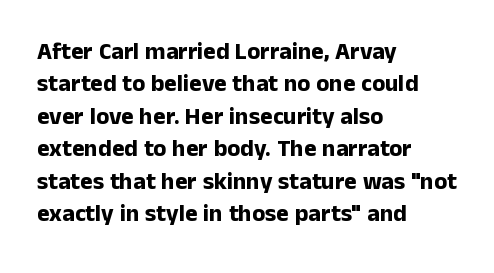
Whoever set this chose a conventional vertical rhythm. Emphasis by weight is at full strength: bold. The setting favours the left margin, as ordinary paragraphs usually do. Glance below the letters and you will spot only blank space. Rendered with straight, roman letterforms.
